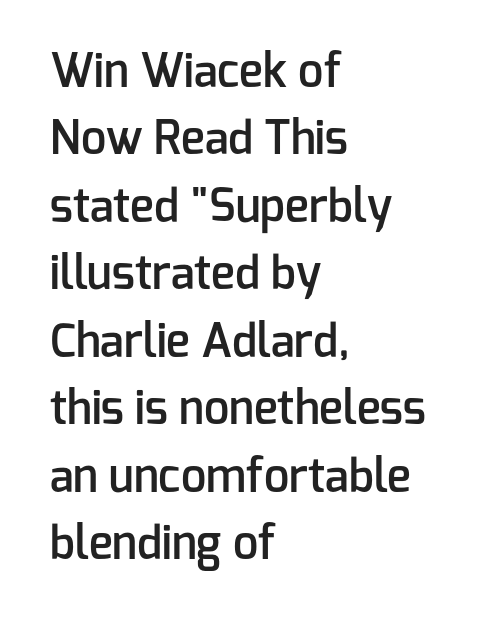
As a designer I'd log this as weight 600, semibold. If you measured baseline to baseline, you'd find a middling distance. What stands out about the letter spacing? Nothing — it is the standard amount. Posture: vertical. Each letter keeps its own natural width here, so spacing adapts to shape.
